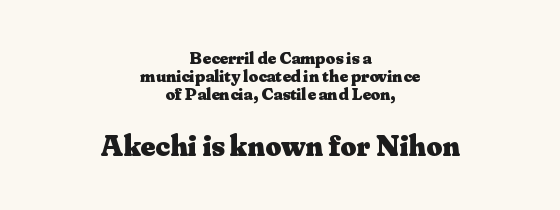
The image shows 31 px heavy serif type, upright; set centered, tight line spacing (1.0x), normal letter spacing, not underlined; the second (bottom) block is 1.72x larger; medium stroke contrast and a small x-height.
